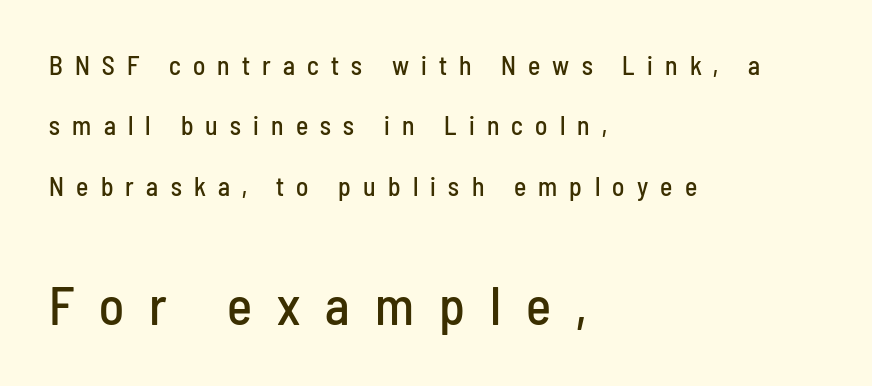
{"serif": "no", "italic": "no", "width": "condensed", "stroke_contrast": "low", "x_height": "medium", "monospaced": "no", "underline": "no", "align": "left", "line_spacing": "loose", "line_spacing_ratio": 2.32, "letter_spacing": "wide", "letter_spacing_em": 0.47, "larger_block": "second", "size_ratio": 2.04, "glyph_px": 53}
